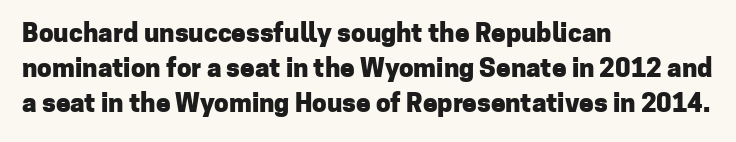
Spacing between characters is what you'd get straight out of the box. If you drew a line through each stem, it would be perfectly vertical. Which margin do the lines hug? The left one — the right edge is uneven. Leading: standard. Is the type bold? Yes — the strokes are clearly thick and heavy.
